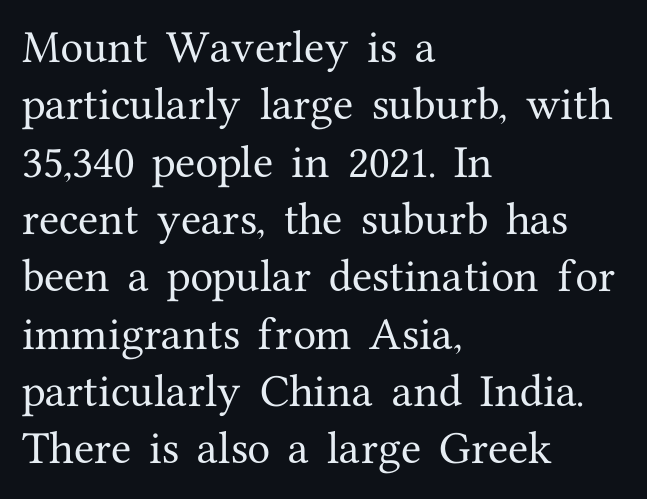
{"serif": "yes", "italic": "no", "width": "normal", "stroke_contrast": "medium", "x_height": "medium", "monospaced": "no", "underline": "no", "align": "left", "line_spacing": "normal", "line_spacing_ratio": 1.55, "letter_spacing": "normal", "letter_spacing_em": 0.0, "glyph_px": 37}
